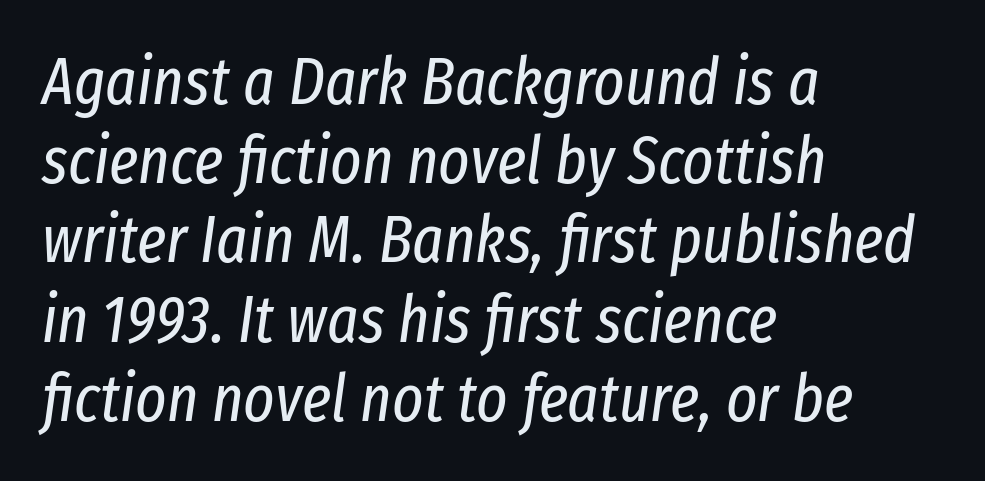
Q: Is the text bold? A: No.
Q: Is the text italic (slanted)? A: Yes, it leans right by about 8 degrees.
Q: Is the text underlined? A: No.
Q: How is the paragraph aligned? A: Left-aligned.
Q: Is the spacing between letters normal or unusually wide? A: Normal.
Q: Width (condensed, normal, or wide)? A: Condensed.
Q: Stroke contrast? A: Low.
Q: x-height? A: Medium.
Q: Monospaced? A: No.
